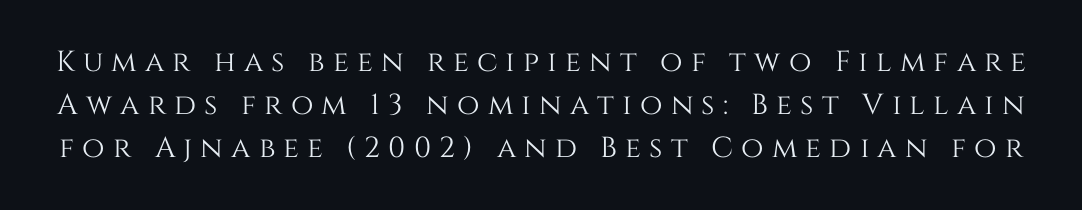
Baseline-to-baseline distance is the conventional proportion of letter height. You could only call the tracking loose — the letters float apart. The face used here is proportionally spaced, like ordinary book or web type. Plain, unruled lines of type.
